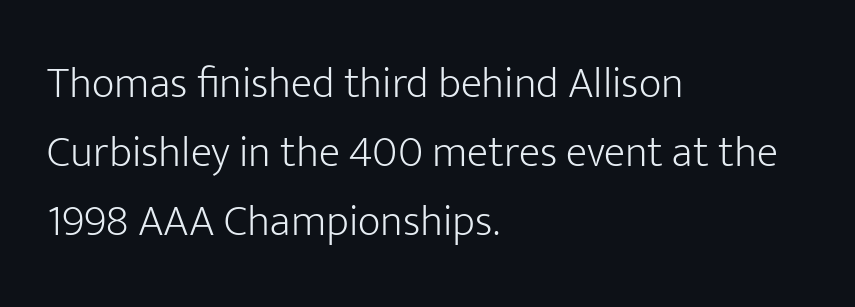
{"serif": "no", "italic": "no", "bold": "no", "weight": "light", "width": "normal", "stroke_contrast": "low", "x_height": "medium", "monospaced": "no", "underline": "no", "align": "left", "line_spacing": "normal", "line_spacing_ratio": 1.57, "letter_spacing": "normal", "letter_spacing_em": 0.0, "glyph_px": 44}
